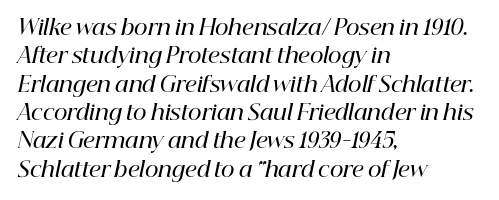
{"italic": "yes", "lean": "right", "slant_degrees": 12, "bold": "semi", "underline": "no", "align": "left", "line_spacing": "normal", "line_spacing_ratio": 1.35, "letter_spacing": "normal", "letter_spacing_em": 0.0, "glyph_px": 21}
